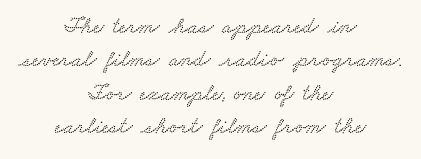
{"underline": "no", "align": "center", "line_spacing": "normal", "line_spacing_ratio": 1.45, "letter_spacing": "normal", "letter_spacing_em": 0.0, "glyph_px": 23}
